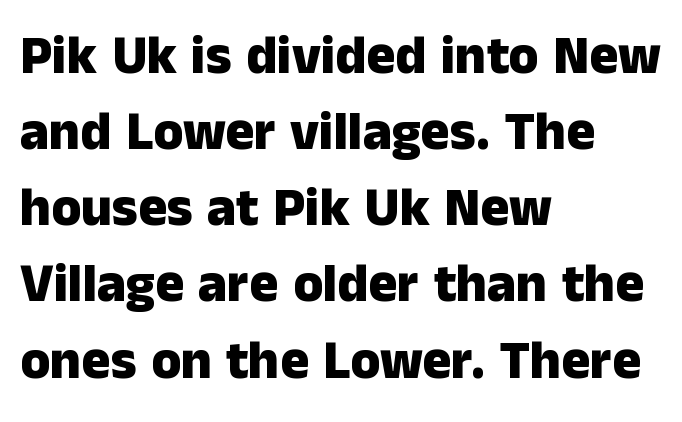
The image shows 54 px heavy sans-serif type, upright; set left-aligned, normal line spacing (1.41x), normal letter spacing, not underlined; low stroke contrast and a medium x-height.
